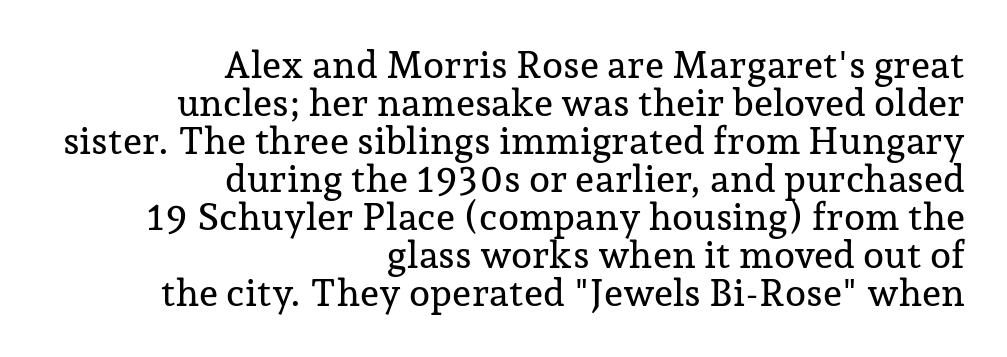
{"serif": "yes", "italic": "no", "width": "normal", "stroke_contrast": "low", "x_height": "medium", "monospaced": "no", "underline": "no", "align": "right", "line_spacing": "tight", "line_spacing_ratio": 1.0, "letter_spacing": "normal", "letter_spacing_em": 0.0, "glyph_px": 38}
